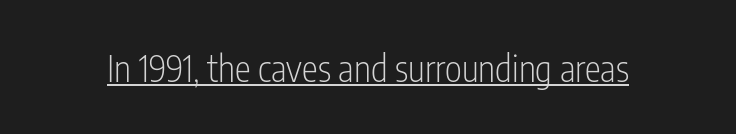
Q: Is the text bold? A: No.
Q: Is the text italic (slanted)? A: No, it is upright.
Q: Is the typeface a serif or a sans-serif typeface? A: Sans-serif.
Q: Is the text underlined? A: Yes.
Q: Is the spacing between letters normal or unusually wide? A: Normal.
Q: Width (condensed, normal, or wide)? A: Condensed.
Q: Stroke contrast? A: Low.
Q: x-height? A: Medium.
Q: Monospaced? A: No.
